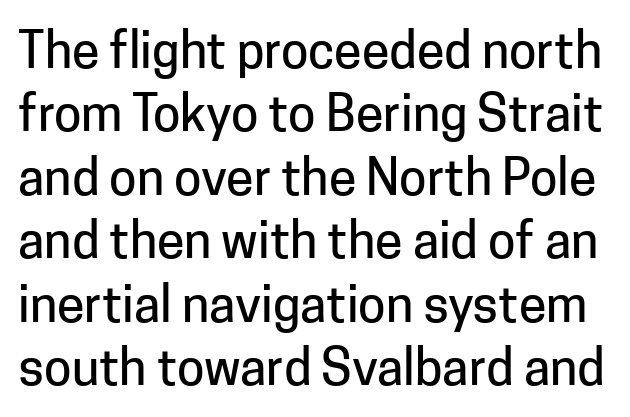
Letterform terminals end flat and unadorned throughout the passage. Reading down the column, the eye jumps a familiar distance to each next line. A roman cut, with each character standing at attention. Underlining? Definitely not there.
